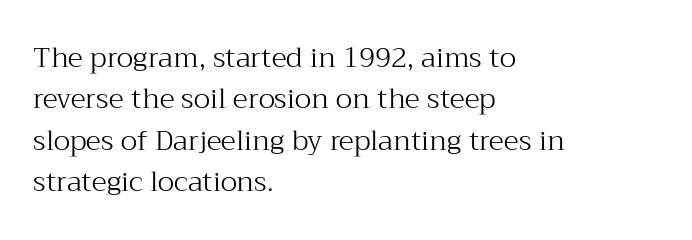
Nobody touched the tracking dial on this one. This is not heavy type; no bold has been used. Here the designer chose a conventional face with non-uniform glyph widths. Check the space under the baseline: it is left empty. Vertical spacing — default. This is the regular roman posture of the typeface.
